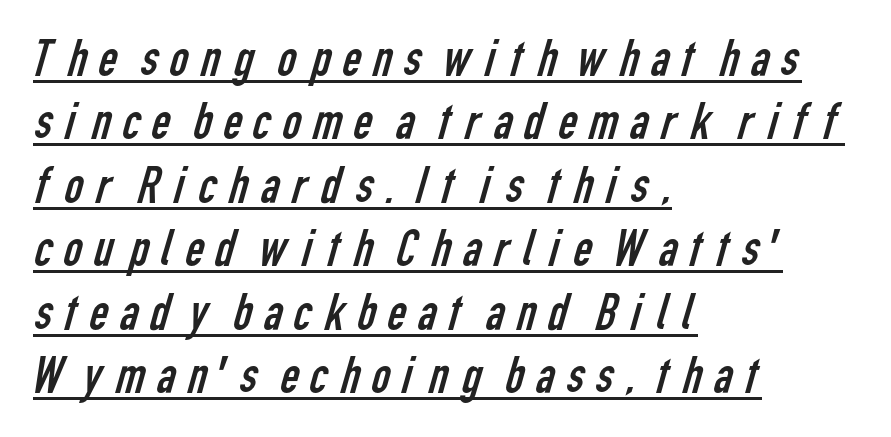
The image shows 52 px regular-weight, condensed sans-serif type; set left-aligned, line spacing 1.22x, underlined; low stroke contrast and a medium x-height.
